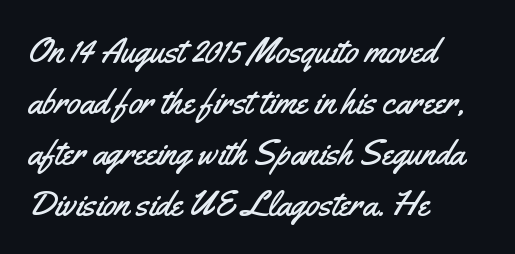
These lines keep a tight, regular rhythm from letter to letter. Left-aligned paragraph, ragged on the right. The string is rendered with underlining switched off. Check where the strokes stop: nothing finishes them off — pure sans.
